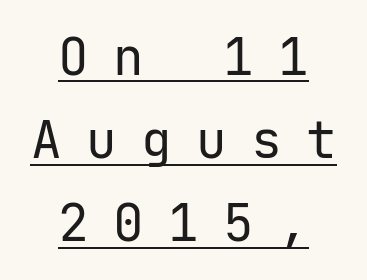
The image shows 51 px regular-weight sans-serif type, upright; set centered, normal line spacing (1.63x), unusually wide letter spacing (+0.48 em), underlined; low stroke contrast and a medium x-height.
